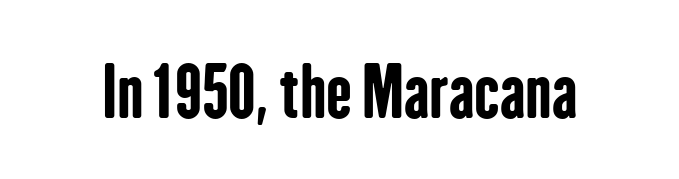
Q: Is the text bold? A: Yes.
Q: Is the text italic (slanted)? A: No, it is upright.
Q: Is the typeface a serif or a sans-serif typeface? A: Sans-serif.
Q: Is the text underlined? A: No.
Q: Is the spacing between letters normal or unusually wide? A: Normal.
Q: Width (condensed, normal, or wide)? A: Condensed.
Q: Stroke contrast? A: Low.
Q: x-height? A: Medium.
Q: Monospaced? A: No.
